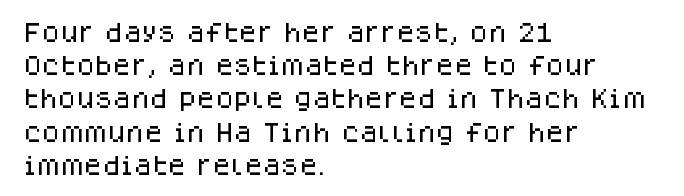
Q: Is the text italic (slanted)? A: No, it is upright.
Q: Is the text underlined? A: No.
Q: How is the paragraph aligned? A: Left-aligned.
Q: Is the spacing between letters normal or unusually wide? A: Normal.
Q: Is the spacing between lines tight, normal or loose? A: Normal.
